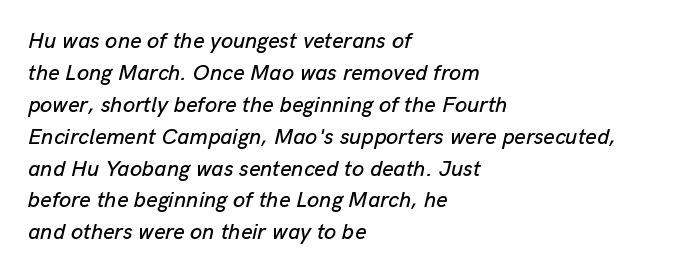
{"italic": "yes", "lean": "right", "slant_degrees": 13, "underline": "no", "align": "left", "line_spacing": "normal", "line_spacing_ratio": 1.45, "letter_spacing": "normal", "letter_spacing_em": 0.0, "glyph_px": 22}
